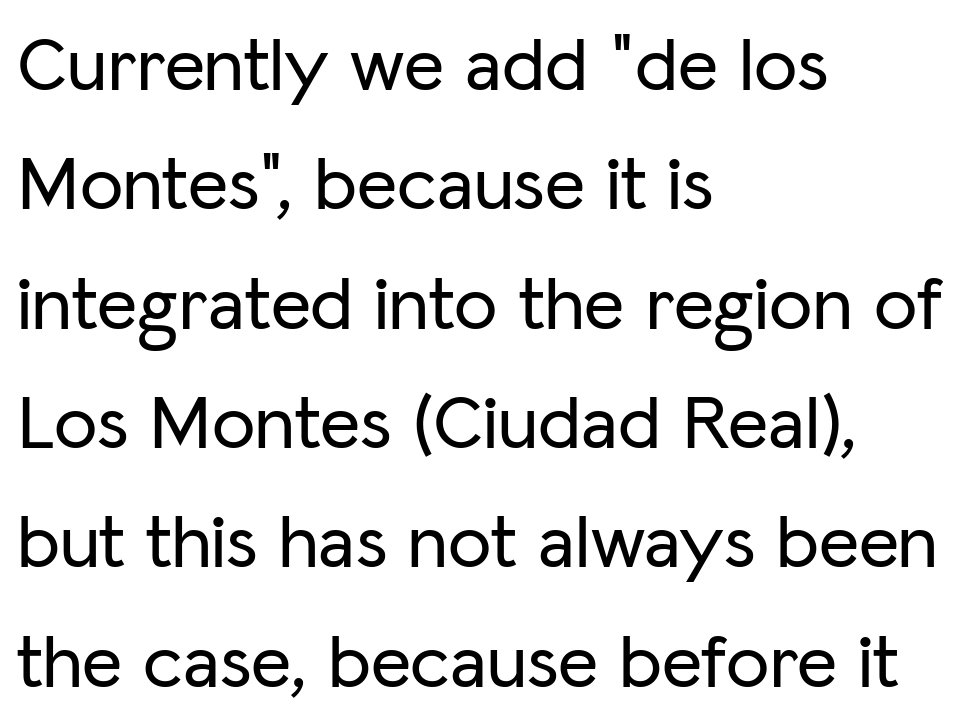
Q: Is the text italic (slanted)? A: No, it is upright.
Q: Is the typeface a serif or a sans-serif typeface? A: Sans-serif.
Q: Is the text underlined? A: No.
Q: How is the paragraph aligned? A: Left-aligned.
Q: Is the spacing between letters normal or unusually wide? A: Normal.
Q: Is the spacing between lines tight, normal or loose? A: Normal.
Q: Width (condensed, normal, or wide)? A: Normal.
Q: Stroke contrast? A: Low.
Q: x-height? A: Medium.
Q: Monospaced? A: No.
